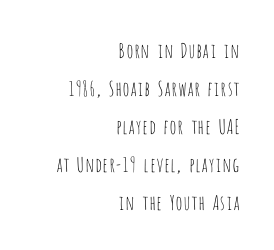
Weight class: somewhere from thin through regular. One-word summary of the alignment: right. A roman cut, with each character standing at attention. Just letters on the line, the space beneath them empty. The passage shown stacks its lines with a broad gap.
